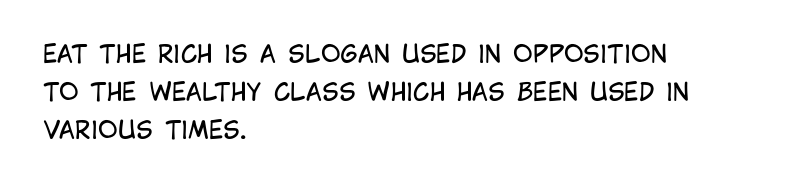
Q: Is the text bold? A: No.
Q: Is the text italic (slanted)? A: No, it is upright.
Q: Is the text underlined? A: No.
Q: How is the paragraph aligned? A: Left-aligned.
Q: Is the spacing between letters normal or unusually wide? A: Normal.
Q: Is the spacing between lines tight, normal or loose? A: Normal.
